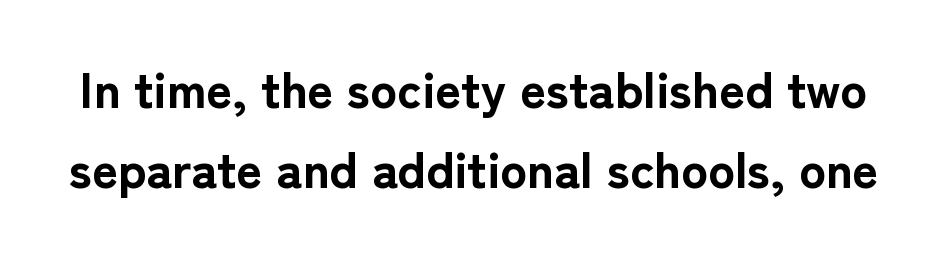
{"serif": "no", "italic": "no", "bold": "yes", "weight": "bold", "width": "normal", "stroke_contrast": "low", "x_height": "medium", "monospaced": "no", "underline": "no", "line_spacing": "normal", "line_spacing_ratio": 1.6, "letter_spacing": "normal", "letter_spacing_em": 0.0, "glyph_px": 50}
